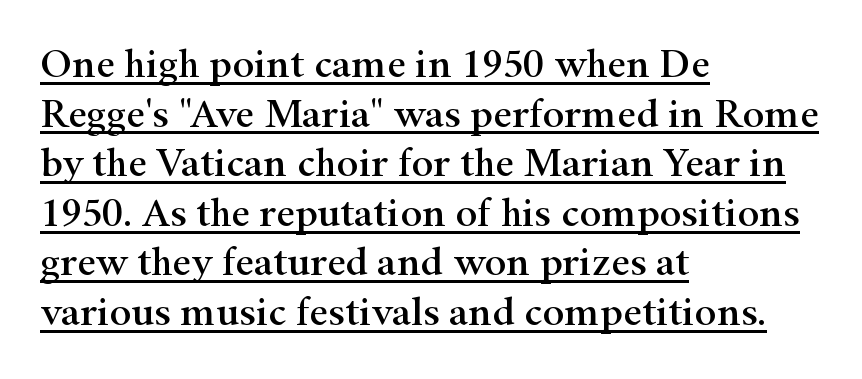
Q: Is the text italic (slanted)? A: No, it is upright.
Q: Is the typeface a serif or a sans-serif typeface? A: Serif.
Q: Is the text underlined? A: Yes.
Q: How is the paragraph aligned? A: Left-aligned.
Q: Is the spacing between letters normal or unusually wide? A: Normal.
Q: Width (condensed, normal, or wide)? A: Wide.
Q: Stroke contrast? A: High.
Q: x-height? A: Small.
Q: Monospaced? A: No.
